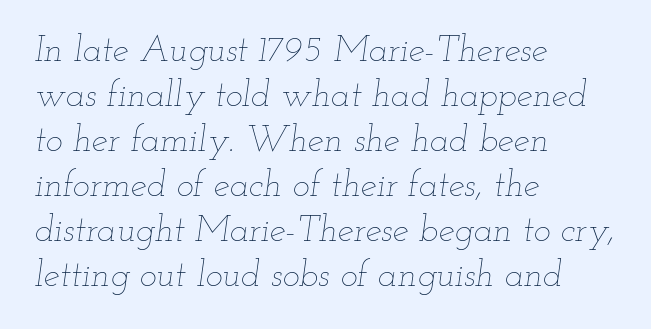
Q: Is the text bold? A: No.
Q: Is the text italic (slanted)? A: Yes, it leans right by about 12 degrees.
Q: Is the text underlined? A: No.
Q: How is the paragraph aligned? A: Left-aligned.
Q: Is the spacing between letters normal or unusually wide? A: Normal.
Q: Is the spacing between lines tight, normal or loose? A: Normal.
Q: Width (condensed, normal, or wide)? A: Wide.
Q: Stroke contrast? A: Low.
Q: x-height? A: Small.
Q: Monospaced? A: No.
